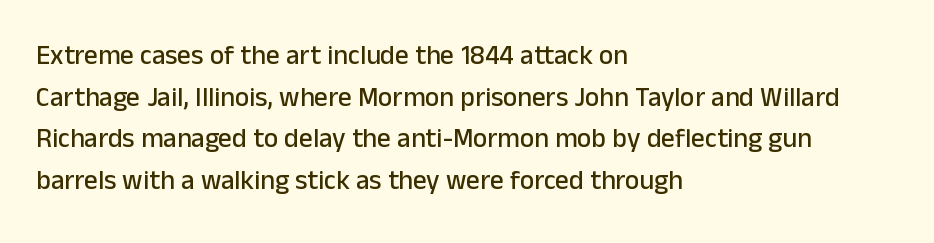
Q: Is the text italic (slanted)? A: No, it is upright.
Q: Is the text underlined? A: No.
Q: How is the paragraph aligned? A: Left-aligned.
Q: Is the spacing between letters normal or unusually wide? A: Normal.
Q: Is the spacing between lines tight, normal or loose? A: Normal.
